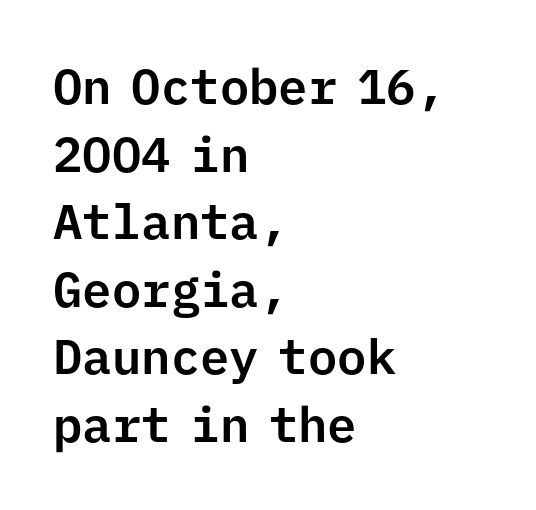
You could call the tracking neutral — neither tight nor loose. These lines are rendered in a fixed-pitch font. The letters stand upright; this is a roman face. Summary of vertical rhythm: regular, with standard interline spacing. No word sits above an underline. In terms of letterform style, serifs are entirely absent.
